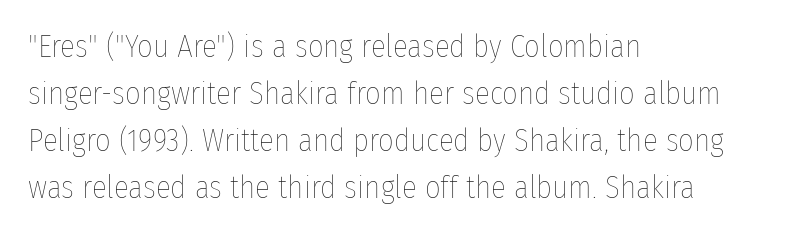
Q: Is the text bold? A: No.
Q: Is the text italic (slanted)? A: No, it is upright.
Q: Is the text underlined? A: No.
Q: How is the paragraph aligned? A: Left-aligned.
Q: Is the spacing between letters normal or unusually wide? A: Normal.
Q: Is the spacing between lines tight, normal or loose? A: Normal.
Q: Width (condensed, normal, or wide)? A: Condensed.
Q: Stroke contrast? A: Low.
Q: x-height? A: Medium.
Q: Monospaced? A: No.
